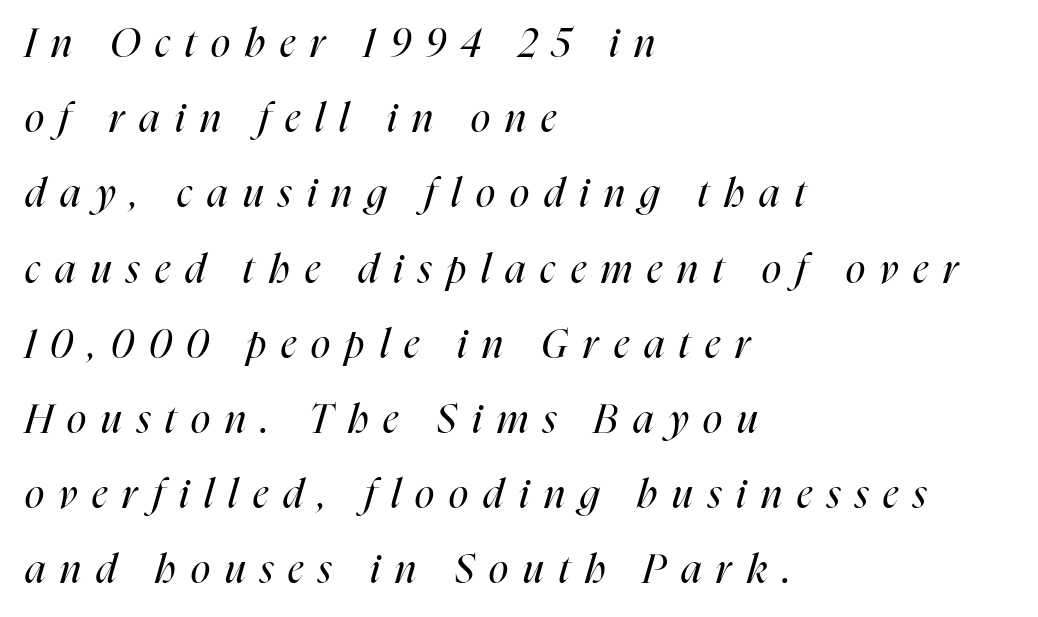
The image shows 40 px regular-weight, condensed type, italic (leaning right); set left-aligned, line spacing 1.88x, unusually wide letter spacing (+0.38 em), not underlined; high stroke contrast and a medium x-height.
